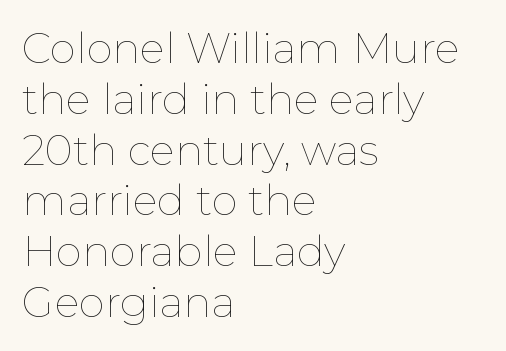
These lines stack with their left ends in a neat column. Style check: upright. Honestly, the letter spacing is just normal — you wouldn't notice it. The foot of each line stays bare and open. Proportional: the letters do not fall into vertical columns. These glyphs show unthickened strokes, regular width or finer.
